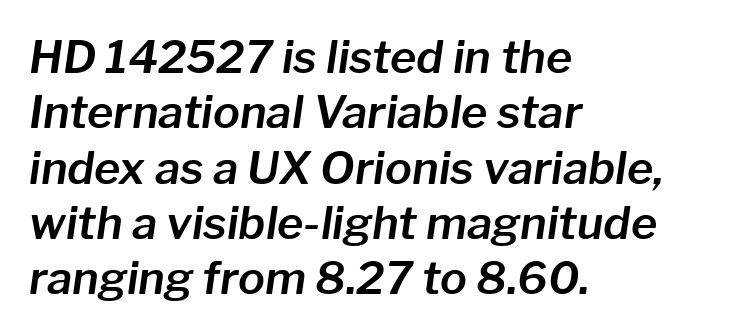
Q: Is the text italic (slanted)? A: Yes, it leans right by about 8 degrees.
Q: Is the text underlined? A: No.
Q: How is the paragraph aligned? A: Left-aligned.
Q: Is the spacing between letters normal or unusually wide? A: Normal.
Q: Width (condensed, normal, or wide)? A: Normal.
Q: Stroke contrast? A: Low.
Q: x-height? A: Medium.
Q: Monospaced? A: No.
